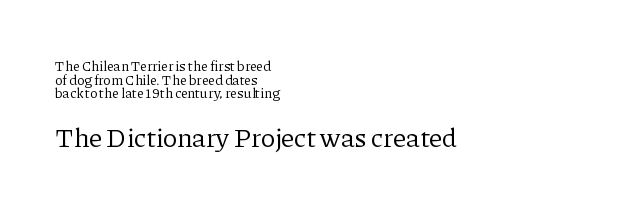
Two sizes are in play, and the larger belongs to the second block. Every stem runs plumb, perpendicular to the baseline. How would I describe the line gaps? Narrow and economical. Does extra space separate the letters? No, they use regular spacing. The letters look calm and open, with moderate or lighter stems. Type without underlining.
